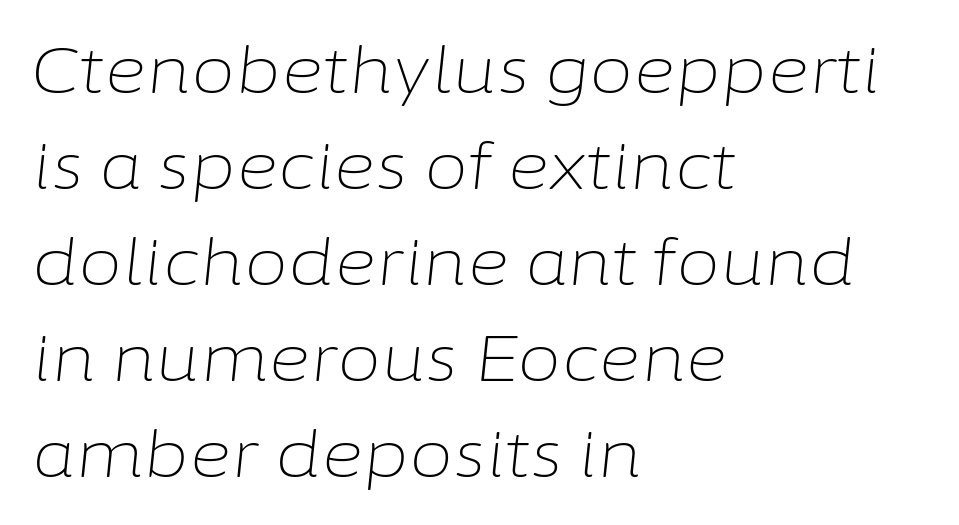
The font is comparable to plain body text, perhaps lighter. The area under the type is left untouched. Leading: standard. A typesetter would call this proportional, since set widths differ per character. The lines are quadded left.
